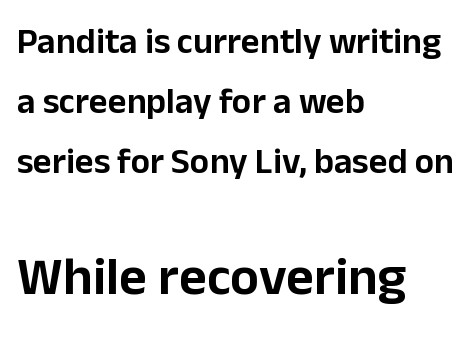
{"serif": "no", "italic": "no", "width": "normal", "stroke_contrast": "low", "x_height": "medium", "monospaced": "no", "underline": "no", "align": "left", "line_spacing": "normal", "line_spacing_ratio": 1.67, "letter_spacing": "normal", "letter_spacing_em": 0.0, "larger_block": "second", "size_ratio": 1.5, "glyph_px": 54}
